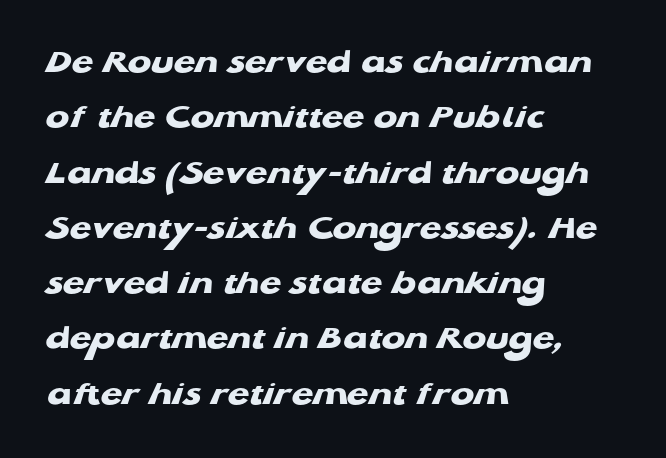
Q: Is the text bold? A: Yes.
Q: Is the typeface a serif or a sans-serif typeface? A: Sans-serif.
Q: Is the text underlined? A: No.
Q: How is the paragraph aligned? A: Left-aligned.
Q: Is the spacing between letters normal or unusually wide? A: Normal.
Q: Is the spacing between lines tight, normal or loose? A: Normal.
Q: Width (condensed, normal, or wide)? A: Wide.
Q: Stroke contrast? A: Low.
Q: x-height? A: Medium.
Q: Monospaced? A: No.
